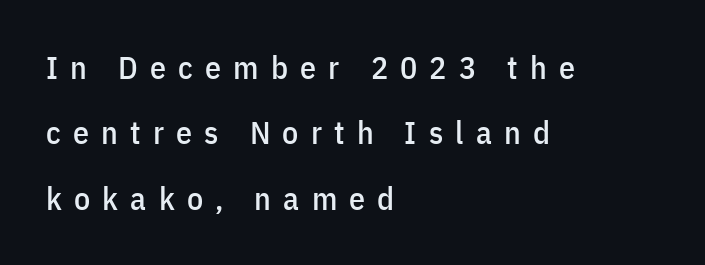
Q: Is the text italic (slanted)? A: No, it is upright.
Q: Is the typeface a serif or a sans-serif typeface? A: Sans-serif.
Q: Is the text underlined? A: No.
Q: How is the paragraph aligned? A: Left-aligned.
Q: Is the spacing between letters normal or unusually wide? A: Unusually wide.
Q: Is the spacing between lines tight, normal or loose? A: Loose.
Q: Width (condensed, normal, or wide)? A: Condensed.
Q: Stroke contrast? A: Low.
Q: x-height? A: Medium.
Q: Monospaced? A: No.
